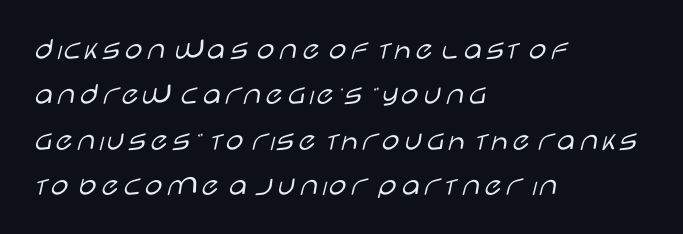
Q: Is the text bold? A: No.
Q: Is the text italic (slanted)? A: Yes.
Q: Is the typeface a serif or a sans-serif typeface? A: Sans-serif.
Q: Is the text underlined? A: No.
Q: How is the paragraph aligned? A: Left-aligned.
Q: Is the spacing between letters normal or unusually wide? A: Normal.
Q: Is the spacing between lines tight, normal or loose? A: Normal.
Q: Width (condensed, normal, or wide)? A: Wide.
Q: Stroke contrast? A: Low.
Q: x-height? A: Large.
Q: Monospaced? A: No.
